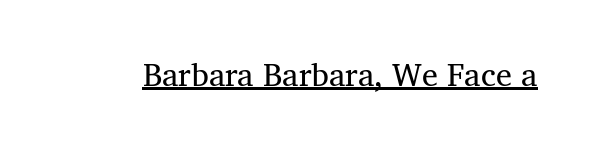
The typesetting does not lean heavy: it is not bold. The letters advance in unequal steps, a hallmark of proportional type. Every character sits straight up, as roman type does. This is underlined copy, the kind a proofreader might mark for attention.
